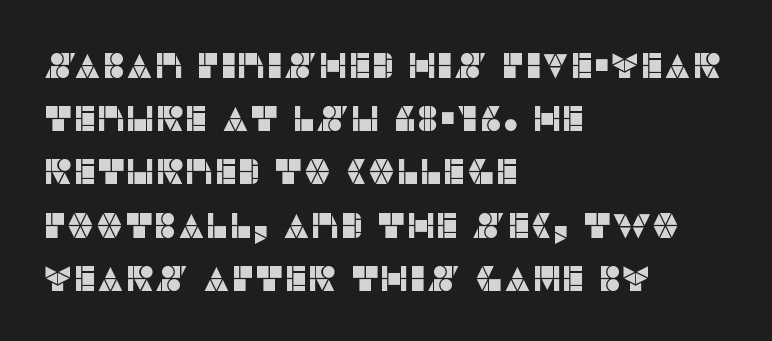
Q: Is the text italic (slanted)? A: No, it is upright.
Q: Is the typeface a serif or a sans-serif typeface? A: Sans-serif.
Q: Is the text underlined? A: No.
Q: How is the paragraph aligned? A: Left-aligned.
Q: Is the spacing between letters normal or unusually wide? A: Normal.
Q: Is the spacing between lines tight, normal or loose? A: Normal.
Q: Width (condensed, normal, or wide)? A: Normal.
Q: Stroke contrast? A: Low.
Q: x-height? A: Large.
Q: Monospaced? A: No.
